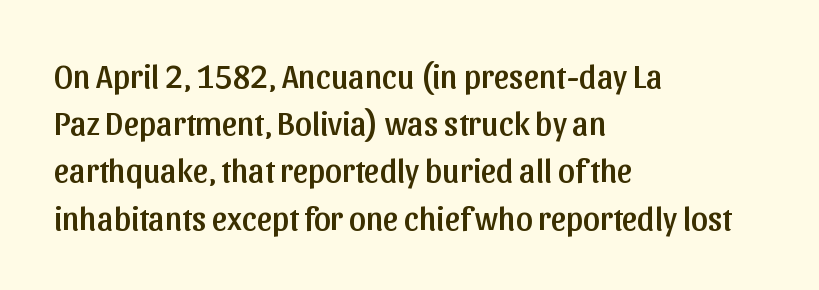
{"serif": "no", "italic": "no", "width": "normal", "stroke_contrast": "low", "x_height": "medium", "monospaced": "no", "underline": "no", "align": "left", "line_spacing": "normal", "line_spacing_ratio": 1.43, "letter_spacing": "normal", "letter_spacing_em": 0.0, "glyph_px": 33}
